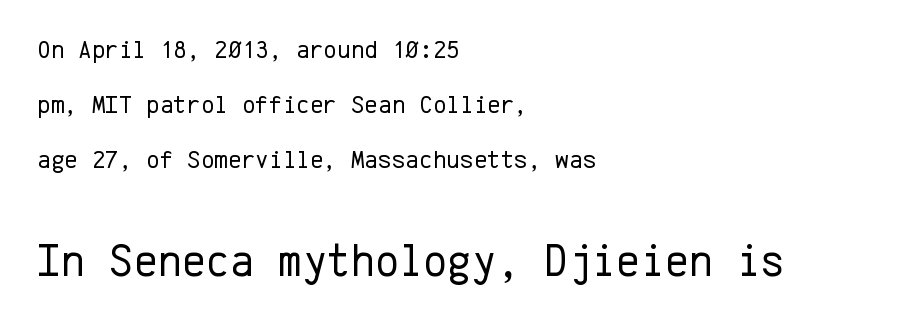
The image shows 46 px regular-weight sans-serif type, upright, monospaced; set left-aligned, loose line spacing (2.12x), normal letter spacing, not underlined; the second (bottom) block is 1.77x larger; low stroke contrast and a medium x-height.
